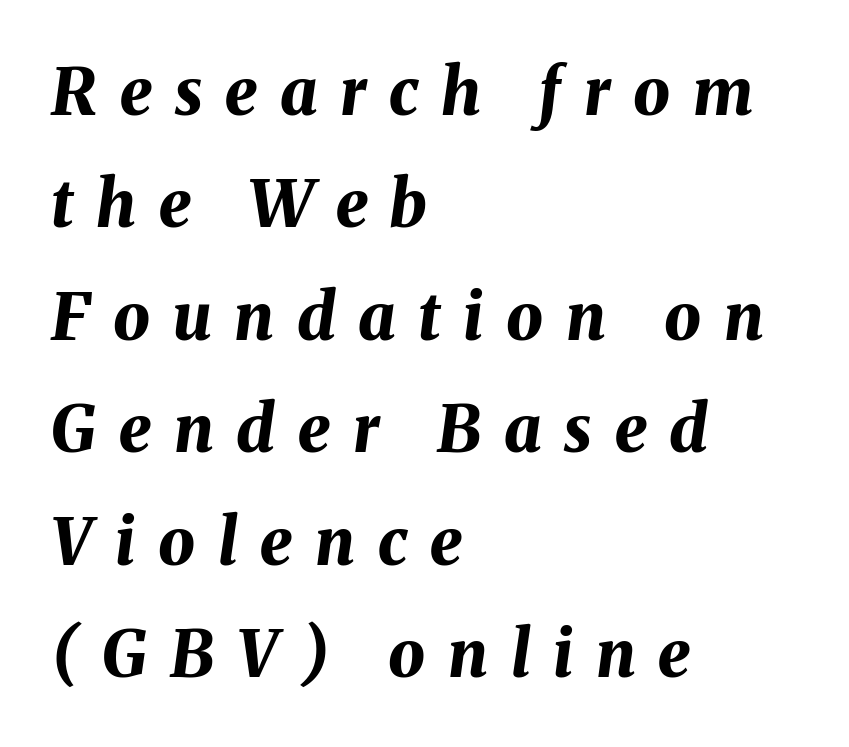
These lines are rendered in a variable-pitch font. The typography opts for an oblique posture over an upright one. The characters look thick and weighty, a clear bold. Short note: letters widely spaced.
